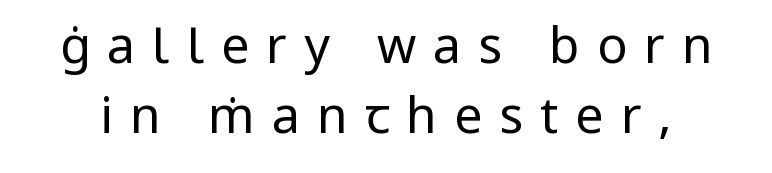
Here the designer chose a conventional face with non-uniform glyph widths. Honestly, the letter spacing is so wide it's the main thing you notice. Rendered with straight, roman letterforms. Type without underlining. These lines are composed in type without serifs. On a weight scale, this lands at 450 or below.
